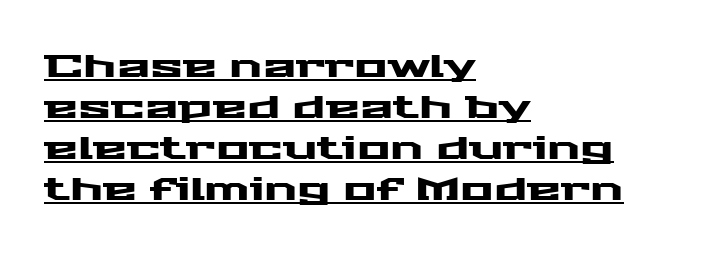
The image shows 31 px wide sans-serif type, upright; set left-aligned, normal line spacing (1.32x), normal letter spacing, underlined; medium stroke contrast and a medium x-height.
